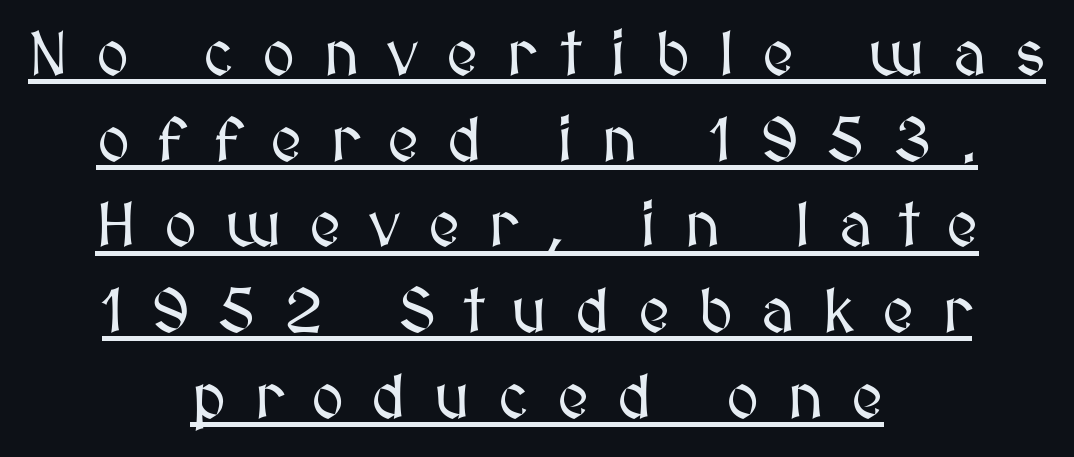
Q: Is the text italic (slanted)? A: No, it is upright.
Q: Is the text underlined? A: Yes.
Q: How is the paragraph aligned? A: Centered.
Q: Is the spacing between letters normal or unusually wide? A: Unusually wide.
Q: Is the spacing between lines tight, normal or loose? A: Normal.
Q: Width (condensed, normal, or wide)? A: Normal.
Q: Stroke contrast? A: Medium.
Q: x-height? A: Medium.
Q: Monospaced? A: No.
